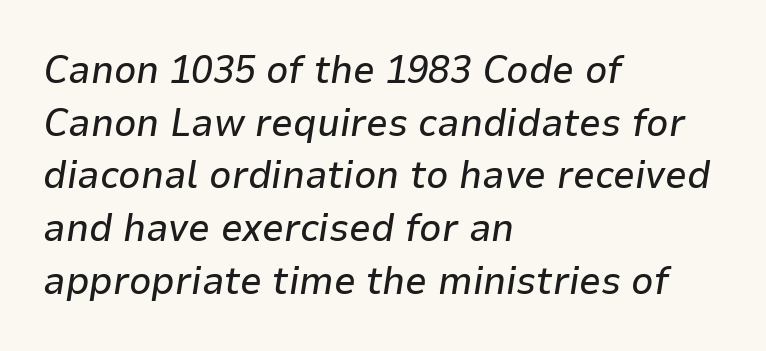
Q: Is the text italic (slanted)? A: Yes, it leans right by about 9 degrees.
Q: Is the text underlined? A: No.
Q: How is the paragraph aligned? A: Left-aligned.
Q: Is the spacing between letters normal or unusually wide? A: Normal.
Q: Is the spacing between lines tight, normal or loose? A: Normal.
Q: Width (condensed, normal, or wide)? A: Normal.
Q: Stroke contrast? A: Low.
Q: x-height? A: Medium.
Q: Monospaced? A: No.
